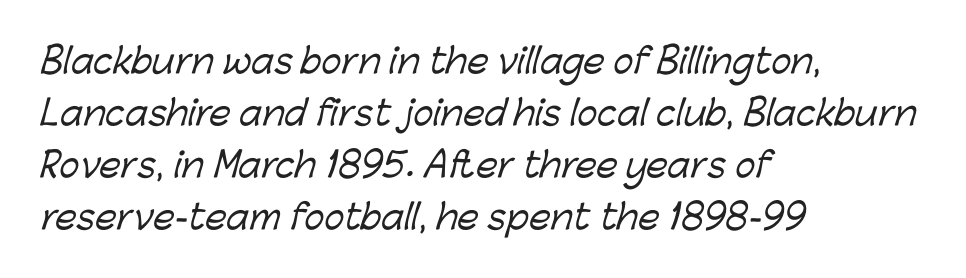
Q: Is the typeface a serif or a sans-serif typeface? A: Sans-serif.
Q: Is the text underlined? A: No.
Q: How is the paragraph aligned? A: Left-aligned.
Q: Is the spacing between letters normal or unusually wide? A: Normal.
Q: Is the spacing between lines tight, normal or loose? A: Normal.
Q: Width (condensed, normal, or wide)? A: Normal.
Q: Stroke contrast? A: Low.
Q: x-height? A: Medium.
Q: Monospaced? A: No.
